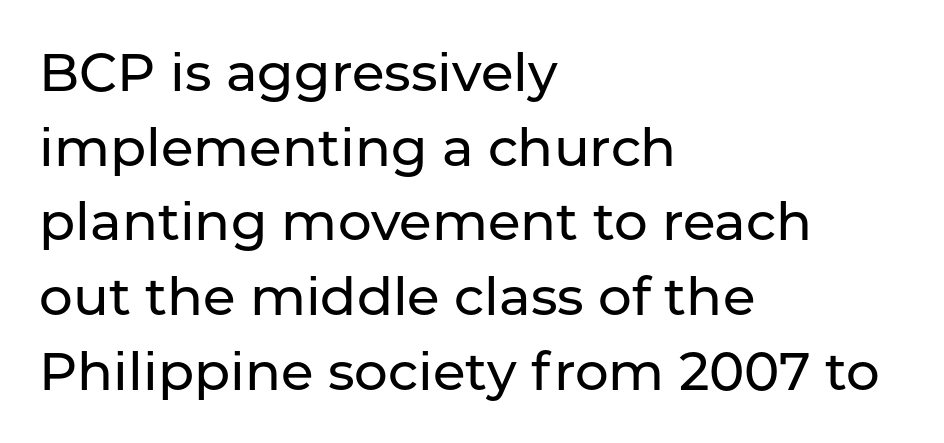
The image shows 53 px sans-serif type, upright; set left-aligned, normal line spacing (1.41x), normal letter spacing, not underlined; low stroke contrast and a medium x-height.
